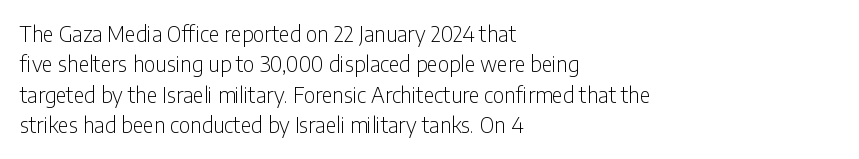
Q: Is the text bold? A: No.
Q: Is the text italic (slanted)? A: No, it is upright.
Q: Is the text underlined? A: No.
Q: How is the paragraph aligned? A: Left-aligned.
Q: Is the spacing between letters normal or unusually wide? A: Normal.
Q: Is the spacing between lines tight, normal or loose? A: Normal.
